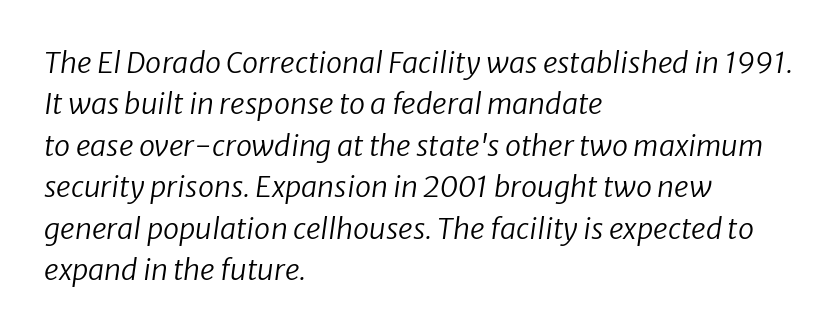
Notice how descenders clear the ascenders below comfortably — that's standard leading. These lines are set flush left with a ragged right edge. The tracking reads as untouched default to a designer's eye. Italic? Definitely — the glyphs are oblique.
